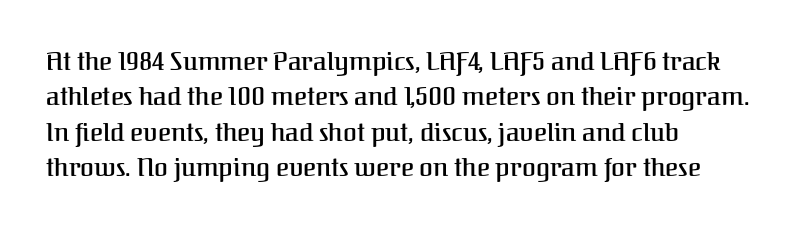
{"italic": "no", "underline": "no", "align": "left", "line_spacing": "normal", "line_spacing_ratio": 1.42, "letter_spacing": "normal", "letter_spacing_em": 0.0, "glyph_px": 25}
